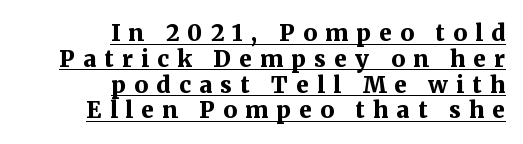
The image shows 23 px bold type, upright; set right-aligned, tight line spacing (1.12x), unusually wide letter spacing (+0.35 em), underlined.
